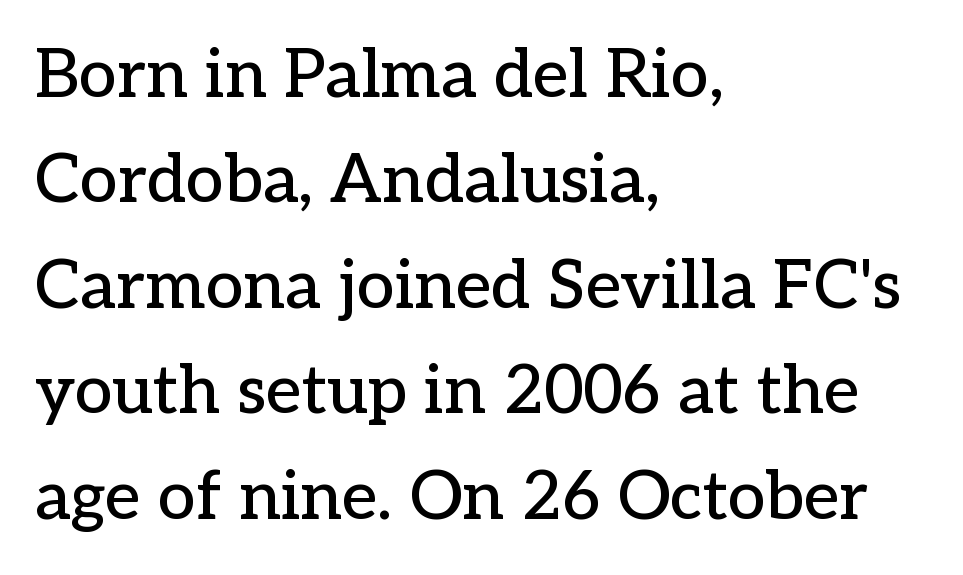
{"serif": "yes", "italic": "no", "width": "normal", "stroke_contrast": "low", "x_height": "medium", "monospaced": "no", "underline": "no", "align": "left", "line_spacing": "normal", "line_spacing_ratio": 1.55, "letter_spacing": "normal", "letter_spacing_em": 0.0, "glyph_px": 68}
